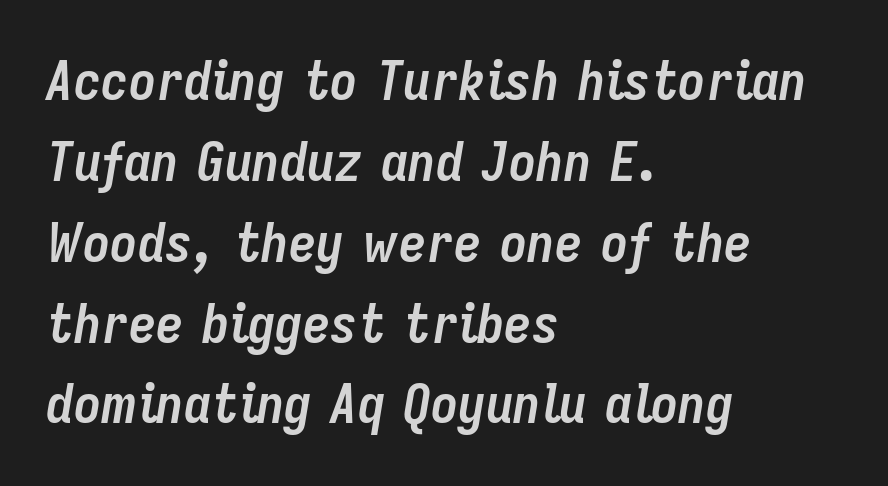
An italicized treatment has been applied to the whole sample. Look at the tracking — it's just the regular setting, nothing added. Nobody drew a line under any word here. You could not count columns in this text — the font is proportionally spaced. Baseline-to-baseline distance is the conventional proportion of letter height.
